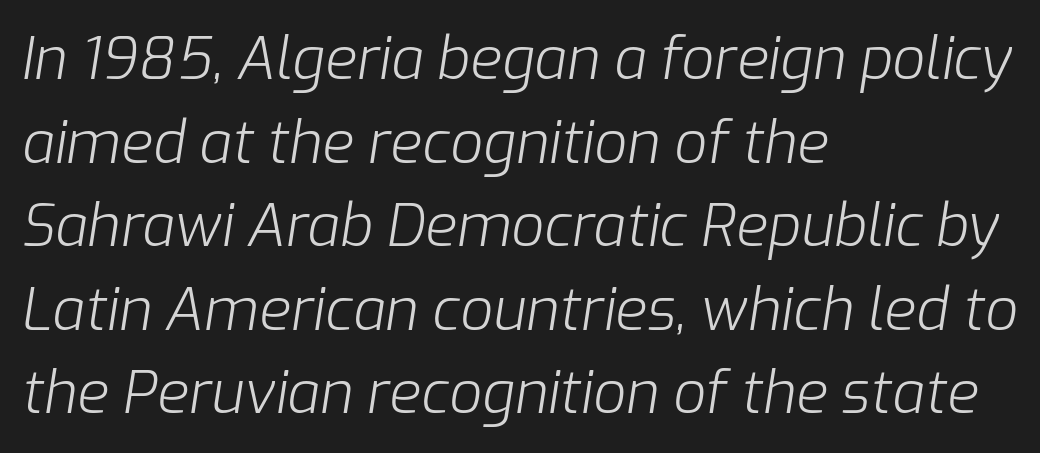
{"italic": "yes", "lean": "right", "slant_degrees": 9, "bold": "no", "weight": "light", "width": "normal", "stroke_contrast": "low", "x_height": "medium", "monospaced": "no", "underline": "no", "align": "left", "line_spacing": "normal", "line_spacing_ratio": 1.44, "letter_spacing": "normal", "letter_spacing_em": 0.0, "glyph_px": 58}
